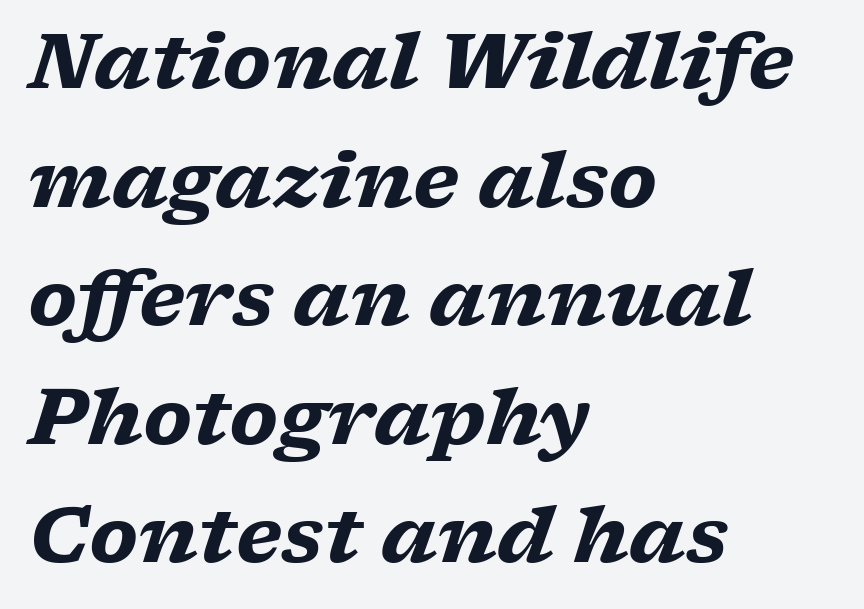
Q: Is the text bold? A: Yes.
Q: Is the text italic (slanted)? A: Yes, it leans right by about 17 degrees.
Q: Is the typeface a serif or a sans-serif typeface? A: Serif.
Q: Is the text underlined? A: No.
Q: How is the paragraph aligned? A: Left-aligned.
Q: Is the spacing between letters normal or unusually wide? A: Normal.
Q: Is the spacing between lines tight, normal or loose? A: Normal.
Q: Width (condensed, normal, or wide)? A: Wide.
Q: Stroke contrast? A: Low.
Q: x-height? A: Medium.
Q: Monospaced? A: No.
